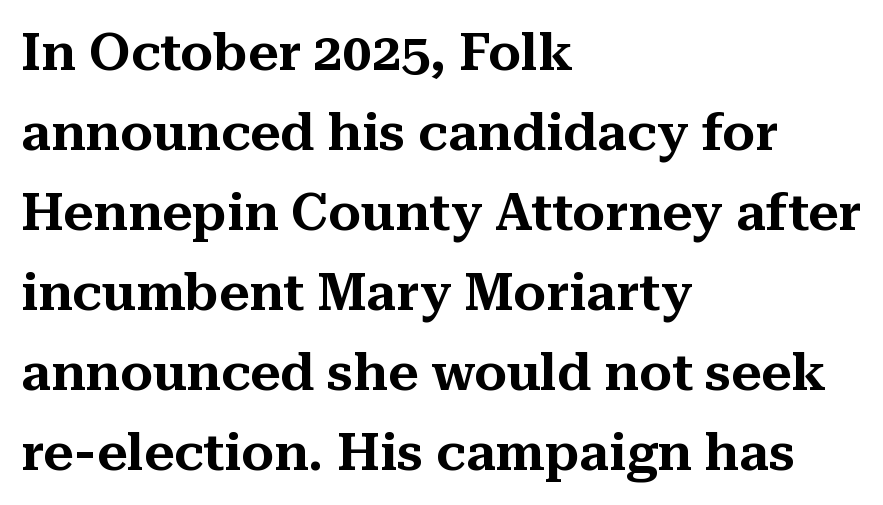
{"serif": "yes", "italic": "no", "width": "normal", "stroke_contrast": "medium", "x_height": "medium", "monospaced": "no", "underline": "no", "align": "left", "line_spacing": "normal", "line_spacing_ratio": 1.54, "letter_spacing": "normal", "letter_spacing_em": 0.0, "glyph_px": 52}
